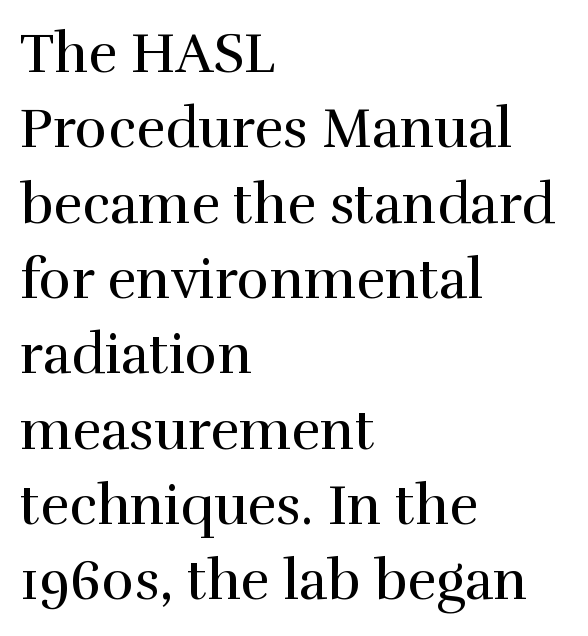
You can tell from the footed stems that serif type was used. Counters stay open thanks to moderate or lighter strokes. Underlining? Definitely not there. The face used here is rendered with its standard letterfit.
